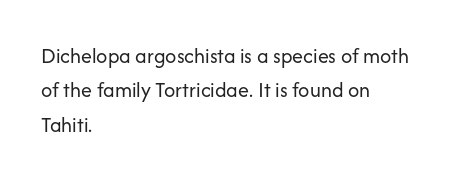
Q: Is the text bold? A: No.
Q: Is the text italic (slanted)? A: No, it is upright.
Q: Is the text underlined? A: No.
Q: How is the paragraph aligned? A: Left-aligned.
Q: Is the spacing between letters normal or unusually wide? A: Normal.
Q: Is the spacing between lines tight, normal or loose? A: Normal.
